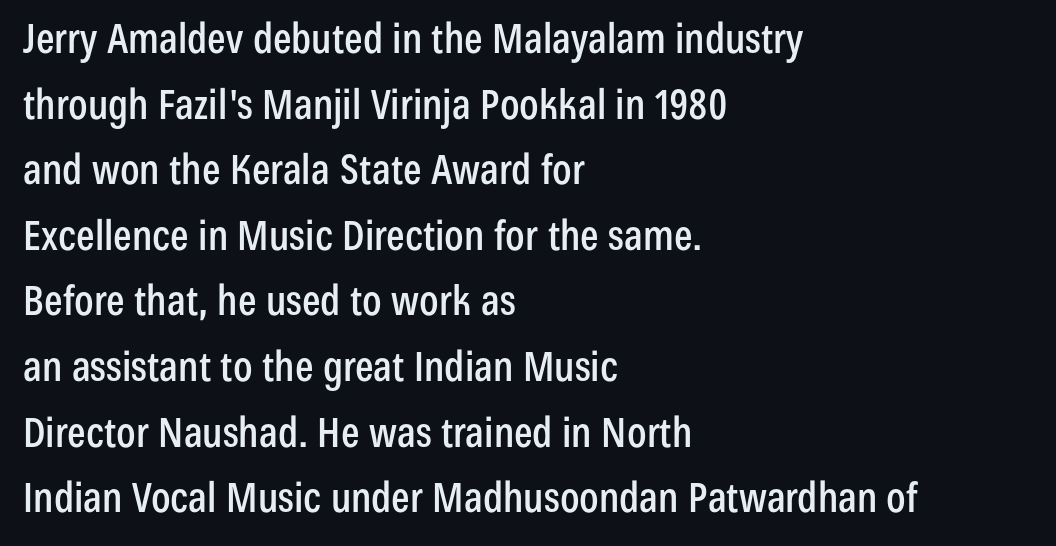
The image shows 41 px condensed sans-serif type, upright; set left-aligned, normal line spacing (1.6x), normal letter spacing, not underlined; low stroke contrast and a medium x-height.
